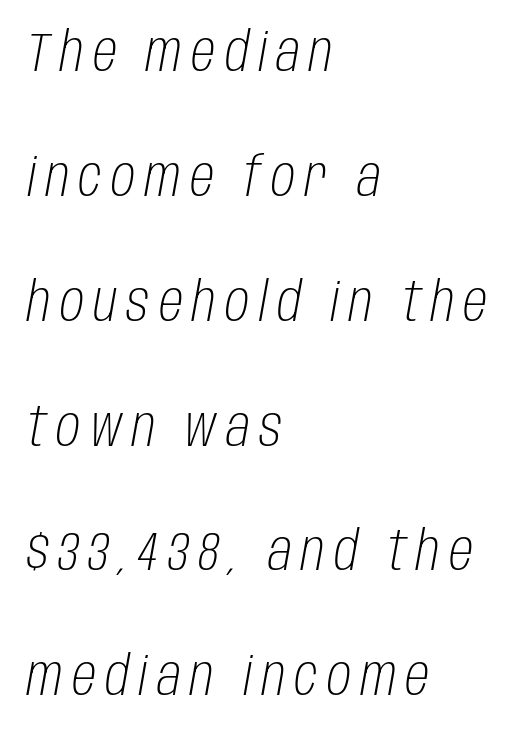
The image shows 55 px light, condensed type, italic (leaning right); set left-aligned, loose line spacing (2.27x), not underlined; low stroke contrast and a large x-height.
